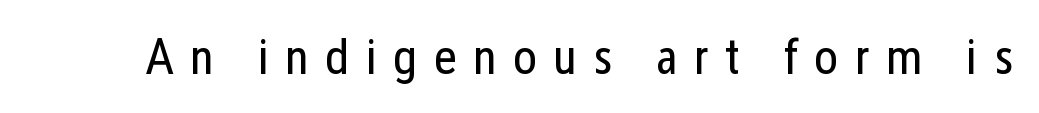
{"serif": "no", "italic": "no", "bold": "no", "weight": "regular", "width": "condensed", "stroke_contrast": "low", "x_height": "medium", "monospaced": "no", "underline": "no", "letter_spacing": "wide", "letter_spacing_em": 0.31, "glyph_px": 51}
